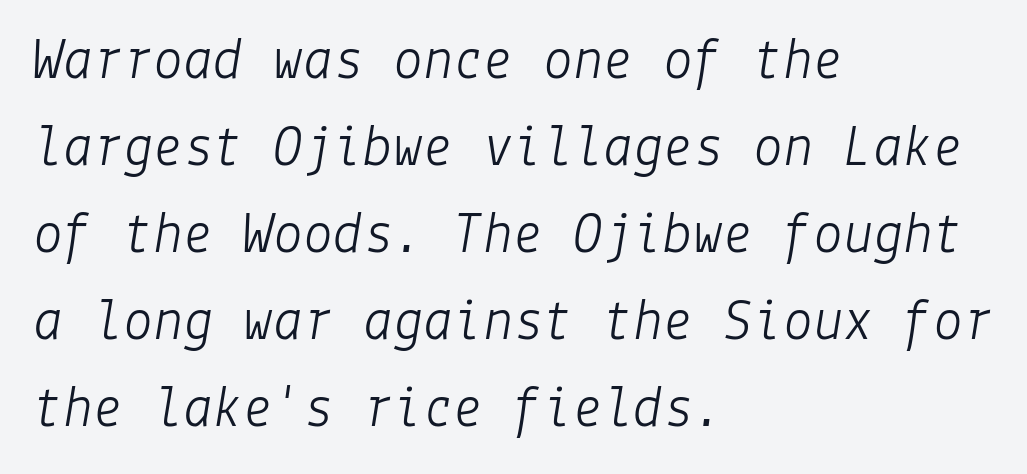
The image shows 60 px light type, italic (leaning right); set left-aligned, normal line spacing (1.45x), normal letter spacing, not underlined; low stroke contrast and a medium x-height.
